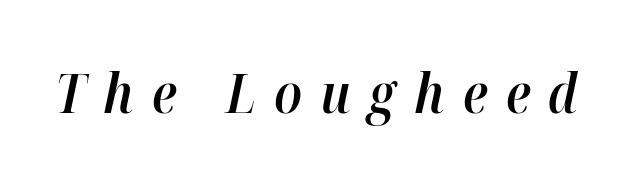
A typesetter would call this proportional, since set widths differ per character. The text carries the slant typical of an italic or oblique font. Short note: letters widely spaced. The strokes are fattened partway — semibold, not bold. No word sits above an underline.
